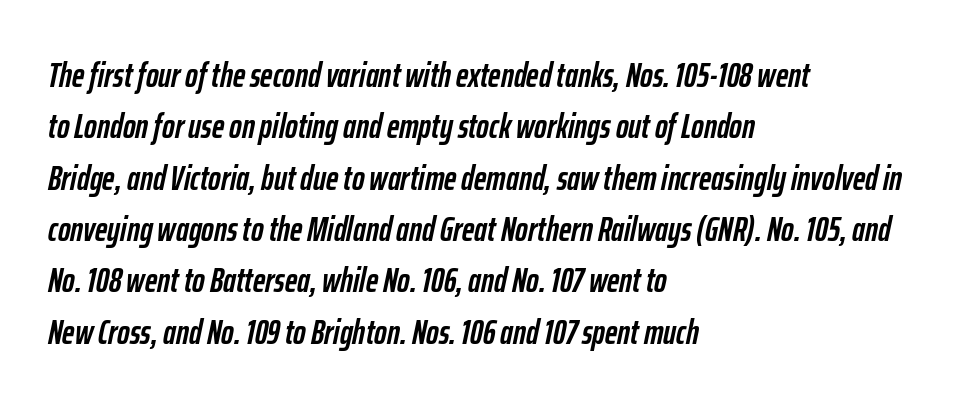
The image shows 34 px semibold, condensed type, italic (leaning right); set left-aligned, normal line spacing (1.51x), normal letter spacing, not underlined; low stroke contrast and a medium x-height.
